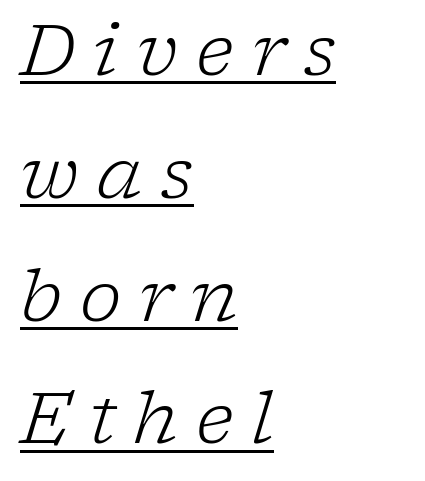
The image shows 71 px light serif type, italic (leaning right); set left-aligned, line spacing 1.73x, unusually wide letter spacing (+0.25 em), underlined; low stroke contrast and a medium x-height.
